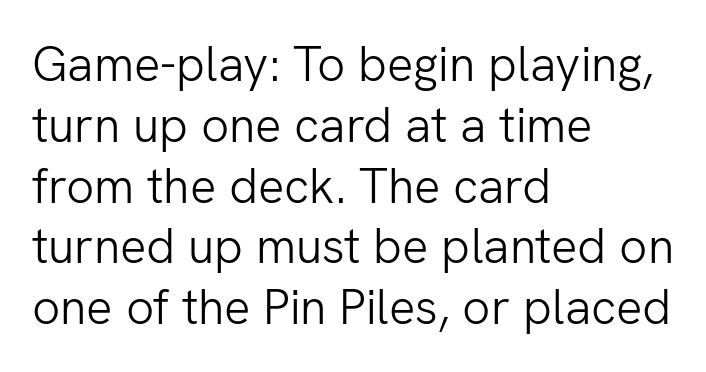
The image shows 49 px light sans-serif type, upright; set left-aligned, line spacing 1.24x, normal letter spacing, not underlined; low stroke contrast and a medium x-height.
